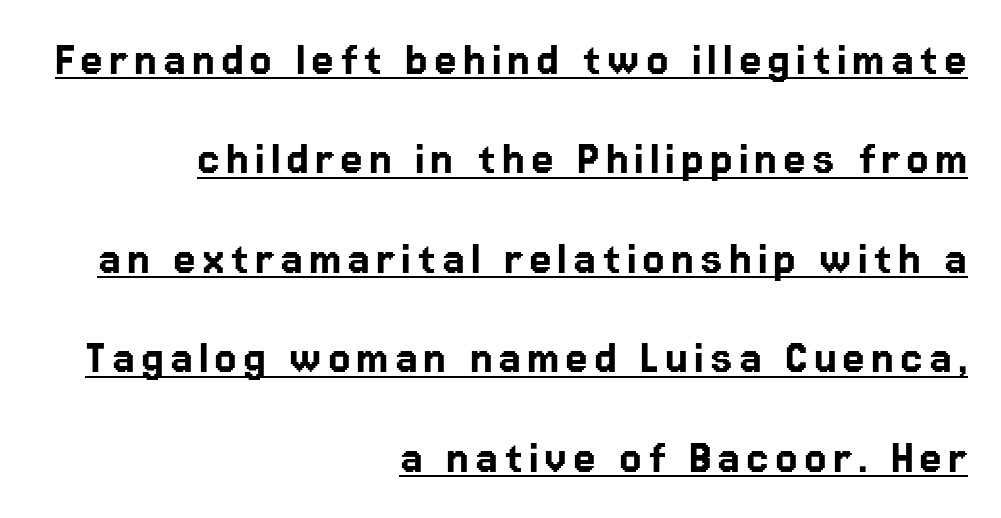
Vertical spacing — loose. The letters advance in unequal steps, a hallmark of proportional type. This is roman type, the default non-slanted kind. A student would call this right alignment; a typographer would say flush right, rag left. Regarding serifs, this sample does without them.
